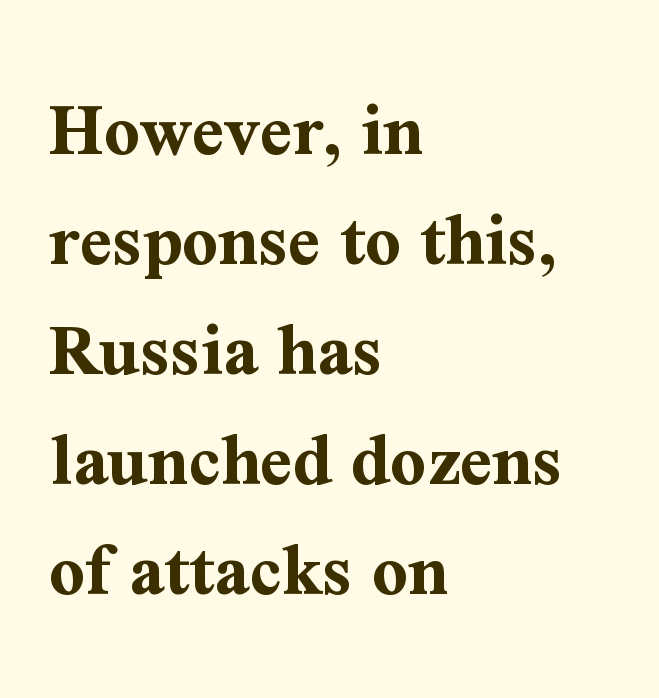
The image shows 78 px bold serif type, upright; set left-aligned, normal line spacing (1.41x), normal letter spacing, not underlined; medium stroke contrast and a medium x-height.
